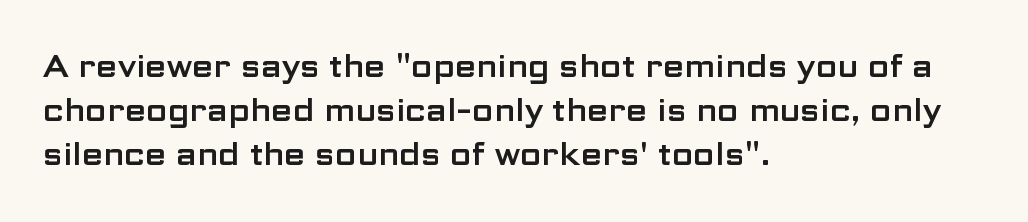
{"serif": "no", "italic": "no", "width": "wide", "stroke_contrast": "low", "x_height": "medium", "monospaced": "no", "underline": "no", "align": "left", "line_spacing": "normal", "line_spacing_ratio": 1.42, "letter_spacing": "normal", "letter_spacing_em": 0.0, "glyph_px": 31}
